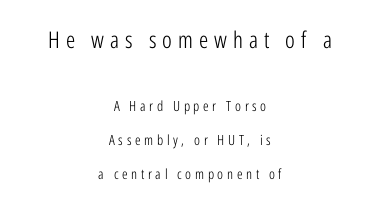
{"italic": "no", "bold": "no", "underline": "no", "align": "center", "line_spacing": "loose", "line_spacing_ratio": 2.43, "letter_spacing": "wide", "letter_spacing_em": 0.26, "larger_block": "first", "size_ratio": 1.64, "glyph_px": 23}
